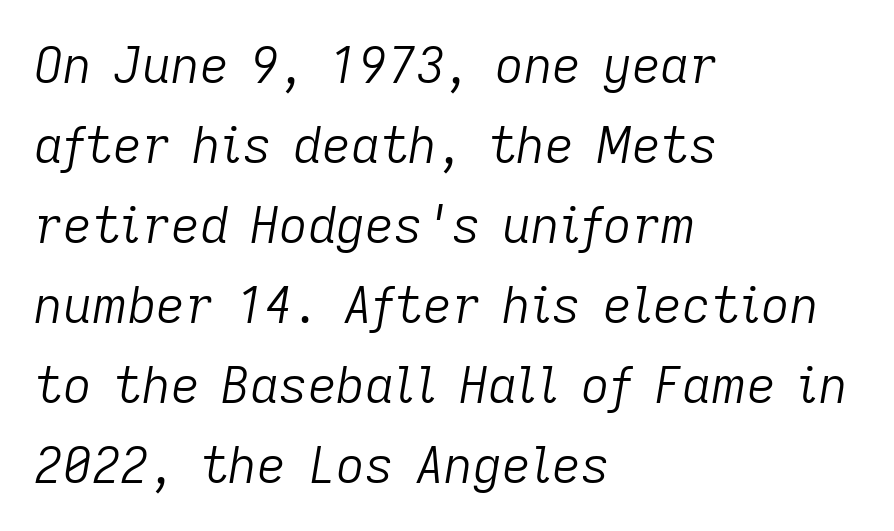
The image shows 50 px light type, italic (leaning right); set left-aligned, normal line spacing (1.6x), normal letter spacing, not underlined; low stroke contrast and a medium x-height.
